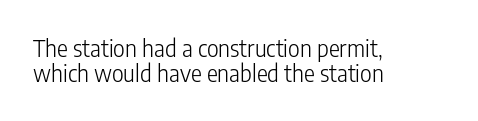
The paragraph has a hard left edge and a soft right edge. Check under the words: just untouched page. Leading is clearly below the norm, producing a dense column. A typesetter would mark this as roman, not italic. The typeface has the unassuming heft of standard copy or less.
